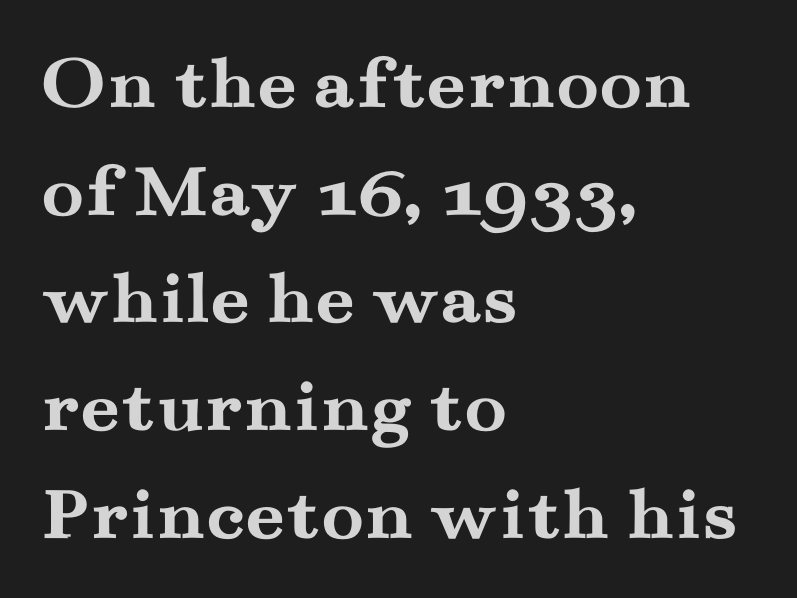
In CSS terms this would be text-align: left. Spacing verdict: proportional, widths tailored to each character. The face used here is seriffed, in the tradition of book romans. The specimen omits any rule beneath the text block's lines.
